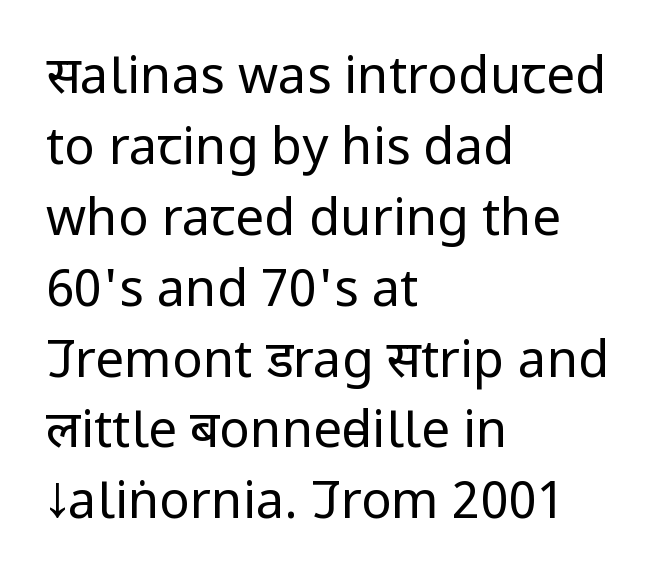
The space beneath each line is pristine and unruled. This is roman type, the default non-slanted kind. The letters advance in unequal steps, a hallmark of proportional type. This rendering employs a face without finishing strokes, i.e., a sans-serif.
